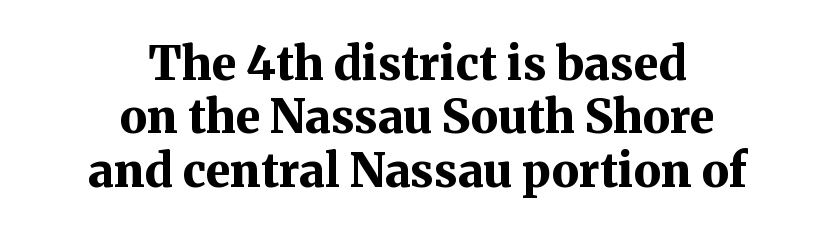
These lines are composed in type with serifs. Anything drawn beneath the words? Only blank space. The rendering keeps characters at their native spacing. Layout note: lines centered.
